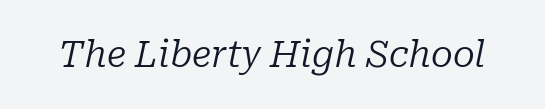
The image shows 36 px regular-weight serif type, italic (leaning right); set normal letter spacing, not underlined; low stroke contrast and a medium x-height.
